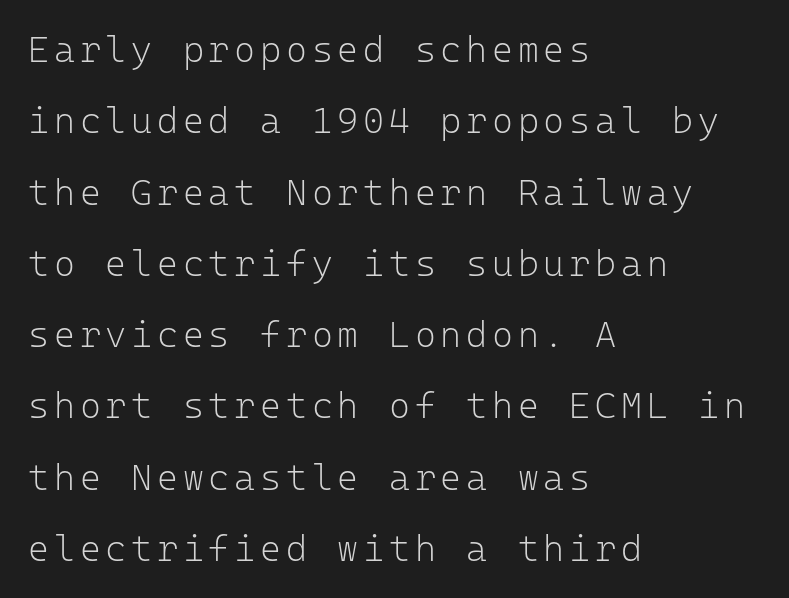
Is the block centered? No — it sits flush against the left margin. Bold? No — there's no thickening of the strokes. Fixed-width glyphs throughout — classic coding-font behaviour. Is there much room between lines? Yes — plenty of vertical air separates them. In terms of posture, this sample is upright.
